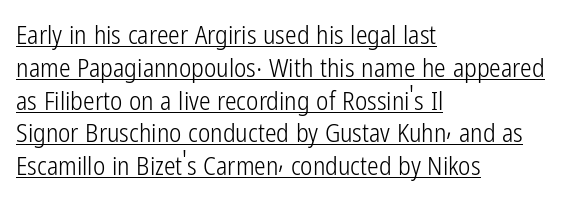
Q: Is the text bold? A: No.
Q: Is the text italic (slanted)? A: No, it is upright.
Q: Is the text underlined? A: Yes.
Q: How is the paragraph aligned? A: Left-aligned.
Q: Is the spacing between letters normal or unusually wide? A: Normal.
Q: Is the spacing between lines tight, normal or loose? A: Normal.
